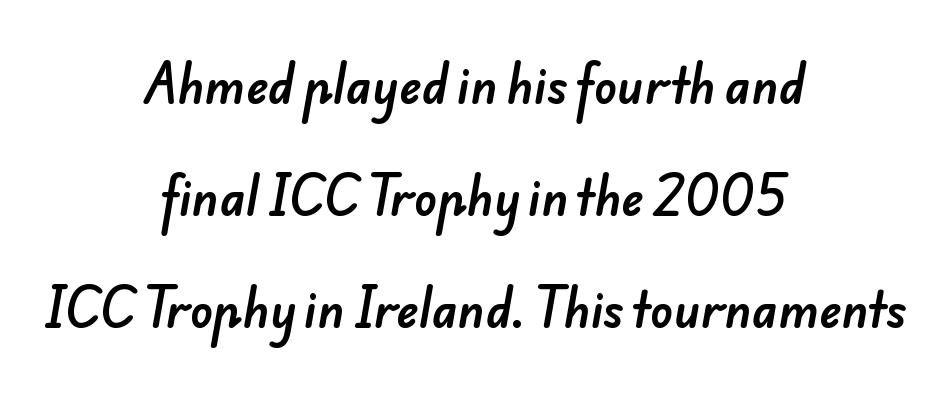
{"serif": "no", "width": "normal", "stroke_contrast": "low", "x_height": "small", "monospaced": "no", "underline": "no", "align": "center", "line_spacing": "loose", "line_spacing_ratio": 2.38, "letter_spacing": "normal", "letter_spacing_em": 0.0, "glyph_px": 47}
